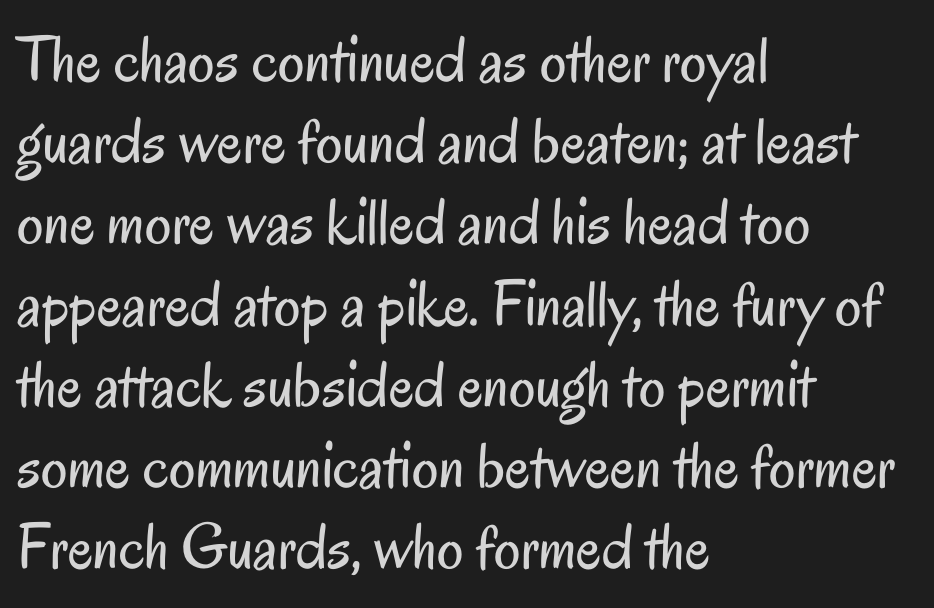
Q: Is the text bold? A: No.
Q: Is the text italic (slanted)? A: No, it is upright.
Q: Is the typeface a serif or a sans-serif typeface? A: Sans-serif.
Q: Is the text underlined? A: No.
Q: How is the paragraph aligned? A: Left-aligned.
Q: Is the spacing between letters normal or unusually wide? A: Normal.
Q: Width (condensed, normal, or wide)? A: Condensed.
Q: Stroke contrast? A: Low.
Q: x-height? A: Small.
Q: Monospaced? A: No.
